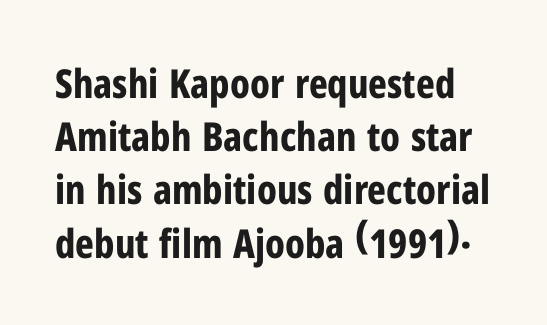
The image shows 40 px bold, condensed sans-serif type, upright; set normal line spacing (1.33x), normal letter spacing, not underlined; low stroke contrast and a medium x-height.
